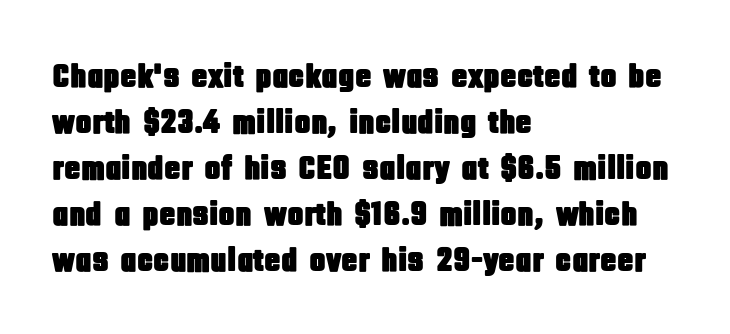
Q: Is the text italic (slanted)? A: No, it is upright.
Q: Is the typeface a serif or a sans-serif typeface? A: Sans-serif.
Q: Is the text underlined? A: No.
Q: How is the paragraph aligned? A: Left-aligned.
Q: Is the spacing between letters normal or unusually wide? A: Normal.
Q: Is the spacing between lines tight, normal or loose? A: Normal.
Q: Width (condensed, normal, or wide)? A: Condensed.
Q: Stroke contrast? A: Low.
Q: x-height? A: Large.
Q: Monospaced? A: No.
